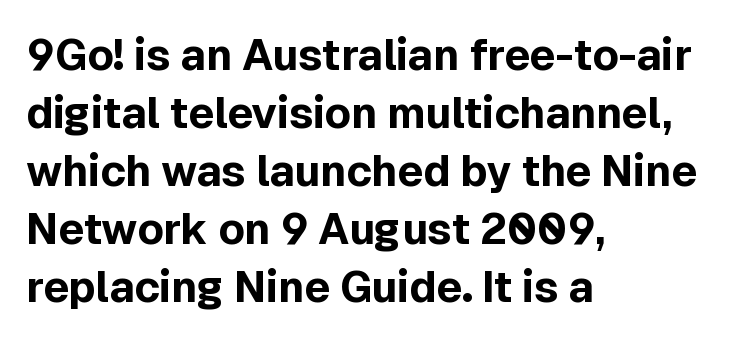
Q: Is the text bold? A: Yes.
Q: Is the text italic (slanted)? A: No, it is upright.
Q: Is the typeface a serif or a sans-serif typeface? A: Sans-serif.
Q: Is the text underlined? A: No.
Q: How is the paragraph aligned? A: Left-aligned.
Q: Is the spacing between letters normal or unusually wide? A: Normal.
Q: Is the spacing between lines tight, normal or loose? A: Normal.
Q: Width (condensed, normal, or wide)? A: Normal.
Q: x-height? A: Medium.
Q: Monospaced? A: No.
